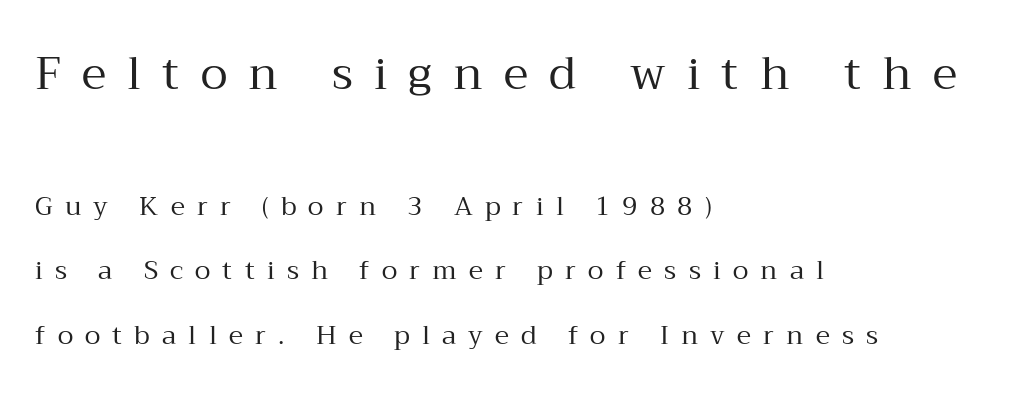
The image shows 45 px regular-weight serif type, upright; set left-aligned, loose line spacing (2.48x), unusually wide letter spacing (+0.47 em), not underlined; the first (top) block is 1.73x larger; medium stroke contrast and a medium x-height.
